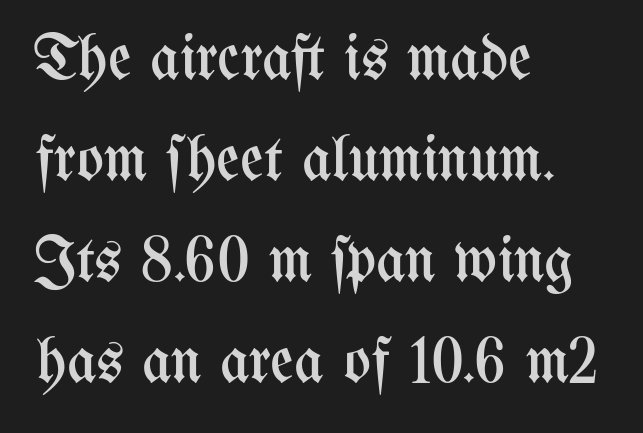
Here the designer chose a conventional face with non-uniform glyph widths. This rendering leaves character spacing at its baseline value. These lines were composed using upright roman letters. A light-to-regular cut is what we see here. Anything drawn beneath the words? Only blank space.
